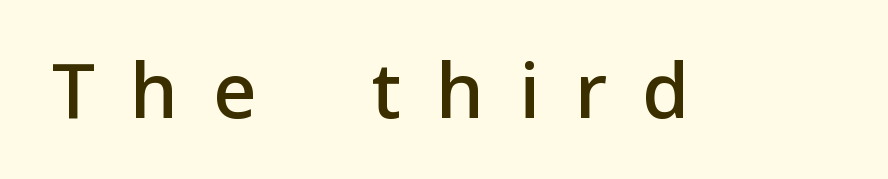
{"serif": "no", "italic": "no", "bold": "semi", "weight": "semibold", "width": "normal", "stroke_contrast": "low", "x_height": "medium", "monospaced": "no", "underline": "no", "letter_spacing": "wide", "letter_spacing_em": 0.46, "glyph_px": 76}
